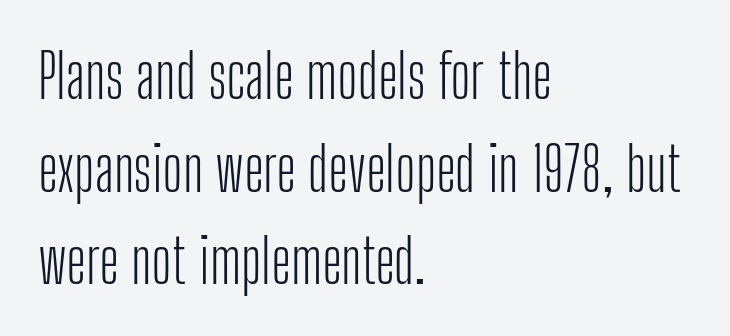
{"serif": "no", "italic": "no", "bold": "no", "weight": "light", "width": "condensed", "stroke_contrast": "low", "x_height": "medium", "monospaced": "no", "underline": "no", "align": "left", "line_spacing": "normal", "line_spacing_ratio": 1.52, "letter_spacing": "normal", "letter_spacing_em": 0.0, "glyph_px": 61}
